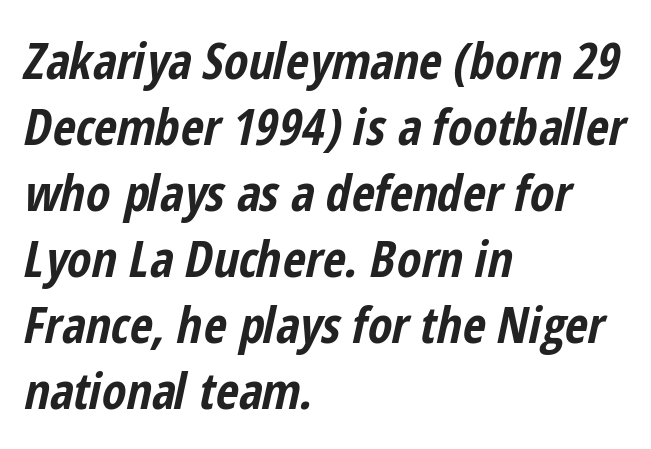
Q: Is the text bold? A: Yes.
Q: Is the text italic (slanted)? A: Yes, it leans right by about 12 degrees.
Q: Is the text underlined? A: No.
Q: How is the paragraph aligned? A: Left-aligned.
Q: Is the spacing between letters normal or unusually wide? A: Normal.
Q: Is the spacing between lines tight, normal or loose? A: Normal.
Q: Width (condensed, normal, or wide)? A: Condensed.
Q: Stroke contrast? A: Low.
Q: x-height? A: Medium.
Q: Monospaced? A: No.
